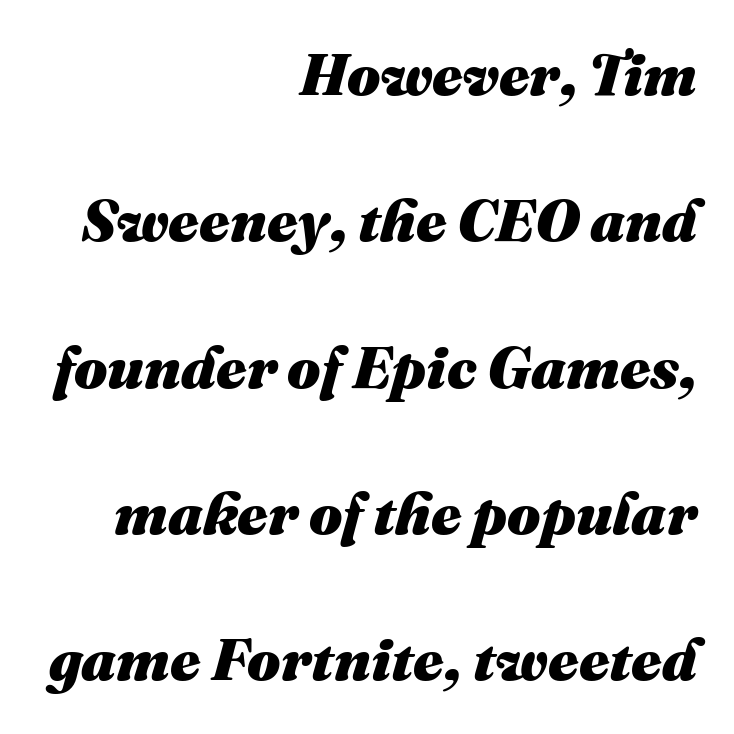
The letterforms sit shoulder to shoulder at normal distance. The block of text is sparse from top to bottom, with ample space between rows. Here the designer chose a conventional face with non-uniform glyph widths. The letters are slanted; this is an italic face.
